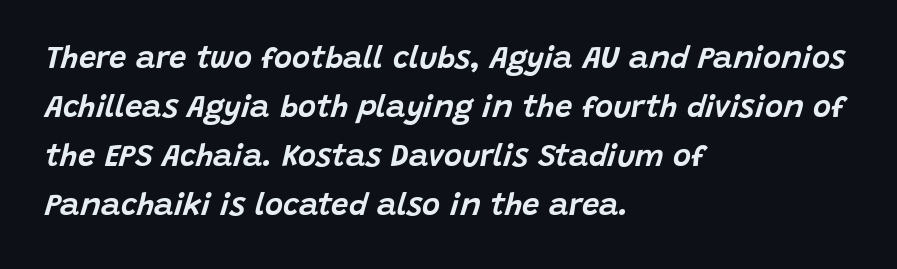
The image shows 31 px text type, italic (leaning right); set left-aligned, normal line spacing (1.58x), normal letter spacing, not underlined; low stroke contrast and a large x-height.
